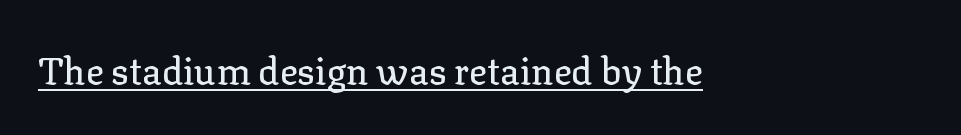
Each letter keeps its own natural width here, so spacing adapts to shape. I'd call this a serif setting — the letters wear small feet. What stands out about the letter spacing? Nothing — it is the standard amount. The lettering is marked with a stroke running underneath it. The typography opts for an upright posture over an oblique one.
